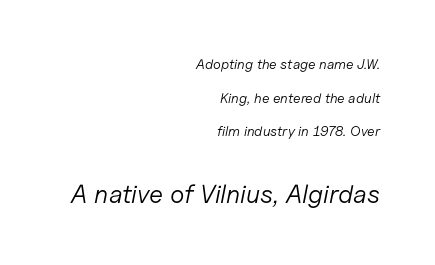
No word sits above an underline. Quick note: interline space is abundant. The letters are slanted; this is an italic face. The lines in this sample share a right terminus and differ only in where they begin. Is the letter spacing exaggerated? No — it looks like the ordinary default.
